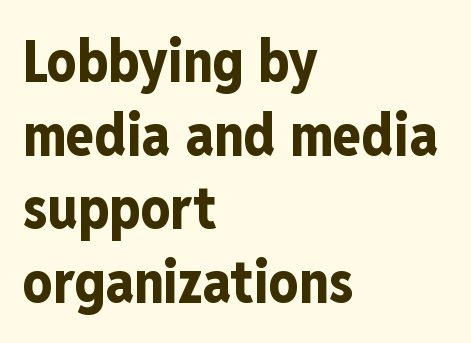
The image shows 58 px bold, condensed sans-serif type, upright; set left-aligned, normal line spacing (1.27x), normal letter spacing, not underlined; low stroke contrast and a medium x-height.
